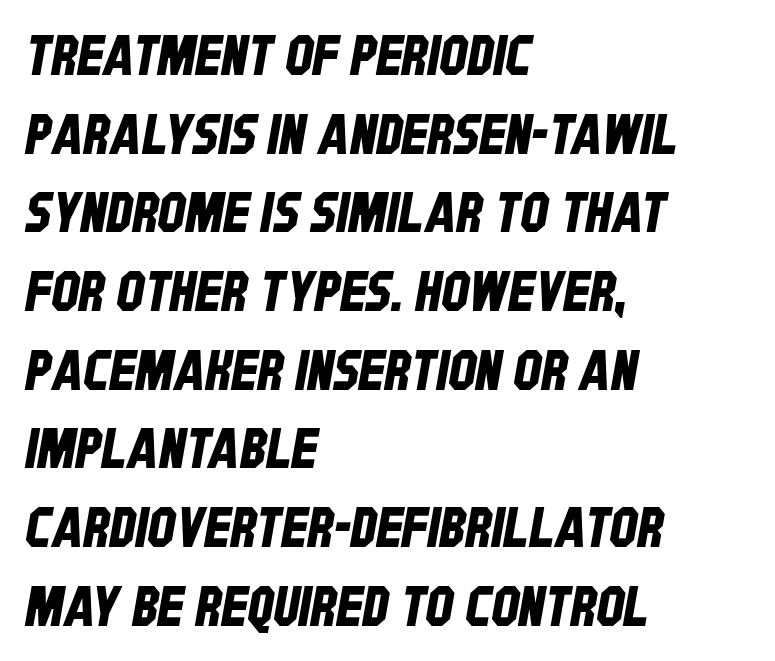
{"serif": "no", "width": "condensed", "stroke_contrast": "low", "x_height": "large", "monospaced": "no", "underline": "no", "align": "left", "line_spacing": "normal", "line_spacing_ratio": 1.43, "letter_spacing": "normal", "letter_spacing_em": 0.0, "glyph_px": 55}
